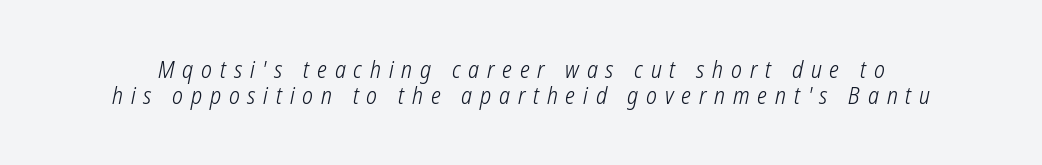
Q: Is the text bold? A: No.
Q: Is the text underlined? A: No.
Q: Is the spacing between letters normal or unusually wide? A: Unusually wide.
Q: Is the spacing between lines tight, normal or loose? A: Tight.
